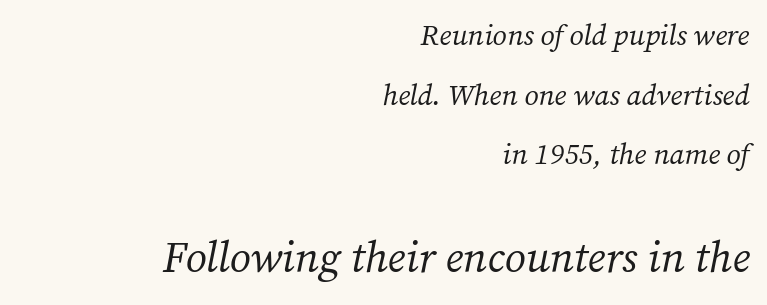
Q: Is the text bold? A: No.
Q: Is the text italic (slanted)? A: Yes, it leans right by about 12 degrees.
Q: Is the typeface a serif or a sans-serif typeface? A: Serif.
Q: Is the text underlined? A: No.
Q: How is the paragraph aligned? A: Right-aligned.
Q: Is the spacing between letters normal or unusually wide? A: Normal.
Q: Is the spacing between lines tight, normal or loose? A: Loose.
Q: Which block of text is set in a larger size, the first (top) or the second (bottom)? A: The second (bottom) one.
Q: Width (condensed, normal, or wide)? A: Normal.
Q: Stroke contrast? A: Medium.
Q: x-height? A: Medium.
Q: Monospaced? A: No.
